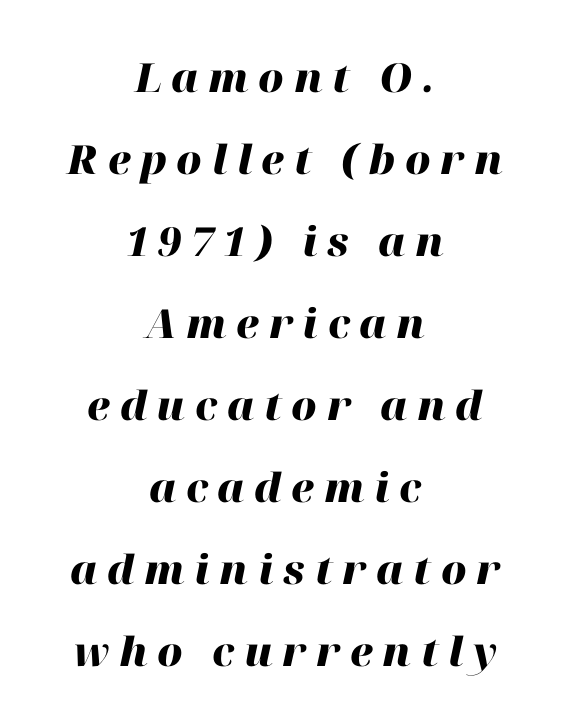
{"italic": "yes", "lean": "right", "slant_degrees": 12, "bold": "yes", "weight": "heavy", "width": "normal", "stroke_contrast": "high", "x_height": "medium", "monospaced": "no", "underline": "no", "align": "center", "line_spacing": "loose", "line_spacing_ratio": 2.05, "letter_spacing": "wide", "letter_spacing_em": 0.24, "glyph_px": 40}
